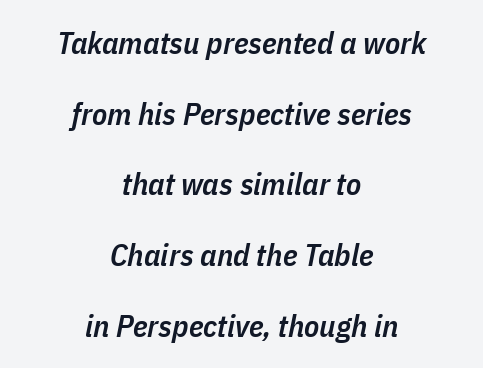
The image shows 31 px semibold, condensed type, italic (leaning right); set centered, loose line spacing (2.28x), normal letter spacing, not underlined; low stroke contrast and a medium x-height.
